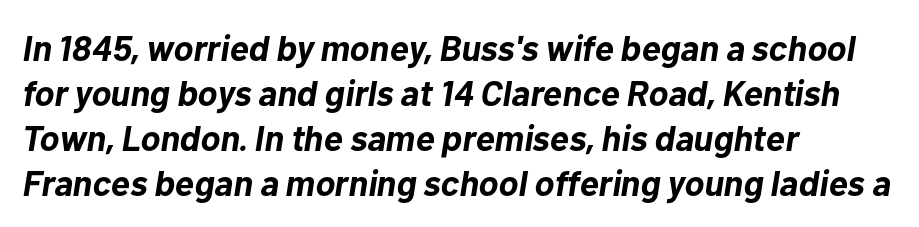
Q: Is the text bold? A: Yes.
Q: Is the text italic (slanted)? A: Yes, it leans right by about 10 degrees.
Q: Is the text underlined? A: No.
Q: How is the paragraph aligned? A: Left-aligned.
Q: Is the spacing between letters normal or unusually wide? A: Normal.
Q: Is the spacing between lines tight, normal or loose? A: Normal.
Q: Width (condensed, normal, or wide)? A: Normal.
Q: Stroke contrast? A: Low.
Q: x-height? A: Medium.
Q: Monospaced? A: No.
